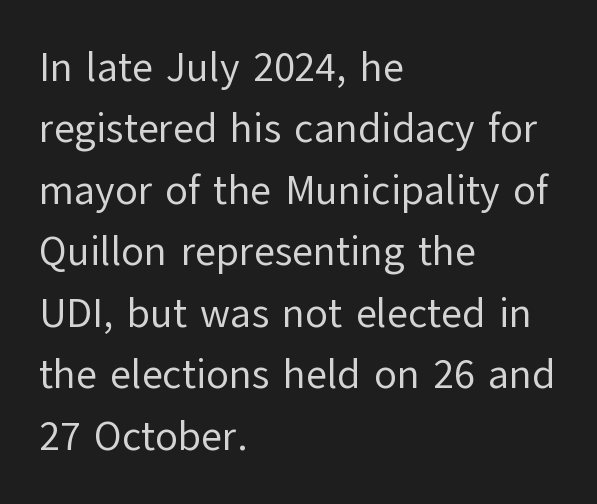
Here the designer chose a conventional face with non-uniform glyph widths. Nope, no serifs anywhere on these letters. The string is rendered with underlining switched off. The letters look calm and open, with moderate or lighter stems.
